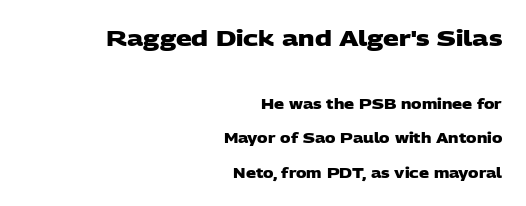
If you measured baseline to baseline, you'd find a long distance. Casual observation: everything's shoved over to the right. Check the space under the baseline: it is left empty. The rendering keeps characters at their native spacing. These two chunks differ in scale, with the top chunk taking the larger measure. Typographic density is high because the face is bold.
